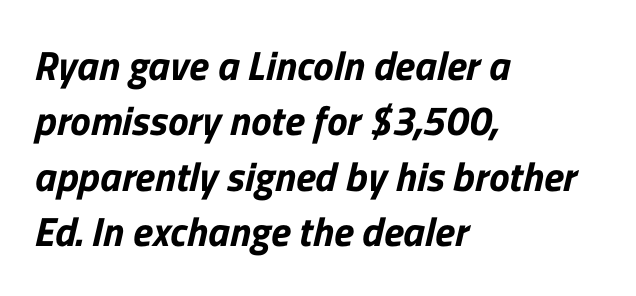
A typesetter would call this proportional, since set widths differ per character. Underline: absent. Serifs: no, the terminals of the letterforms are clean. Caption: standard tracking, unaltered.
